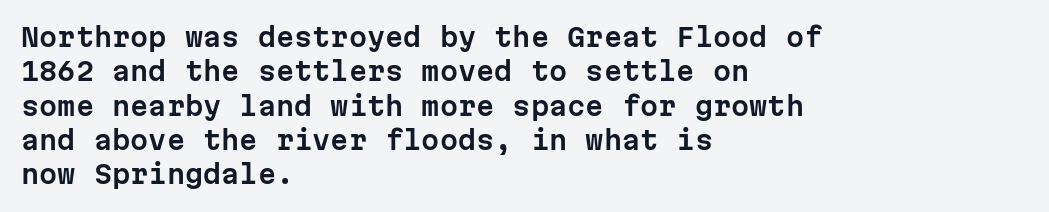
Q: Is the text italic (slanted)? A: No, it is upright.
Q: Is the text underlined? A: No.
Q: How is the paragraph aligned? A: Left-aligned.
Q: Is the spacing between letters normal or unusually wide? A: Normal.
Q: Is the spacing between lines tight, normal or loose? A: Normal.
